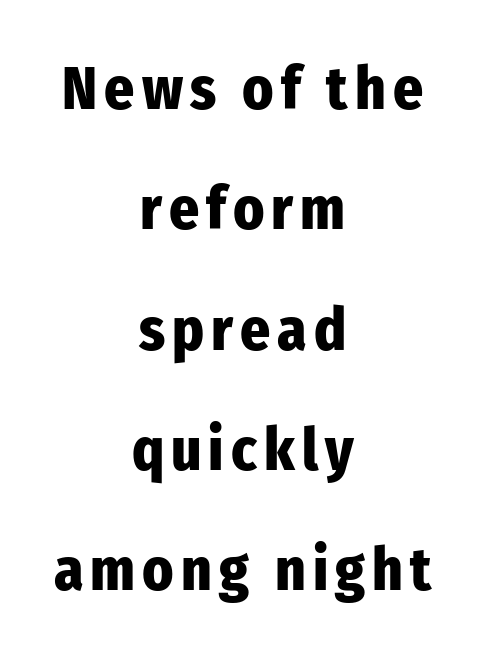
The image shows 59 px heavy, condensed sans-serif type, upright; set centered, loose line spacing (2.04x), not underlined; low stroke contrast and a medium x-height.
